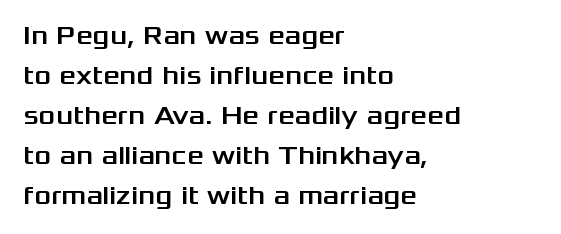
Descender tails drop into unmarked territory. Each word holds together tightly as a unit, with standard inter-letter gaps. Style check: upright. A student would call this left alignment; a typographer would say flush left, rag right. If you measured baseline to baseline, you'd find a middling distance.
